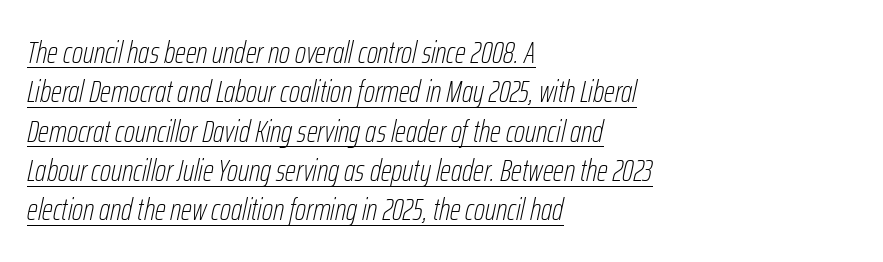
{"italic": "yes", "lean": "right", "slant_degrees": 12, "bold": "no", "weight": "thin", "width": "condensed", "stroke_contrast": "low", "x_height": "medium", "monospaced": "no", "underline": "yes", "align": "left", "line_spacing": "normal", "line_spacing_ratio": 1.27, "letter_spacing": "normal", "letter_spacing_em": 0.0, "glyph_px": 31}
